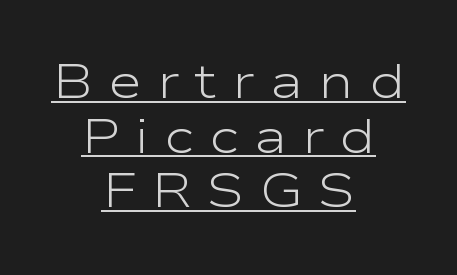
This rendering widens character spacing well past its baseline value. The font is comparable to plain body text, perhaps lighter. Classification — sans serif. The lines in this sample share a center point and differ in where they start and stop. Do the characters align in a grid? No, the font is proportional. These lines were composed using upright roman letters.
